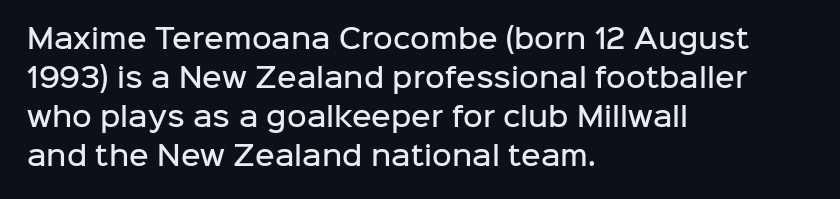
Q: Is the text bold? A: Semi-bold.
Q: Is the text italic (slanted)? A: No, it is upright.
Q: Is the text underlined? A: No.
Q: How is the paragraph aligned? A: Left-aligned.
Q: Is the spacing between letters normal or unusually wide? A: Normal.
Q: Is the spacing between lines tight, normal or loose? A: Normal.
